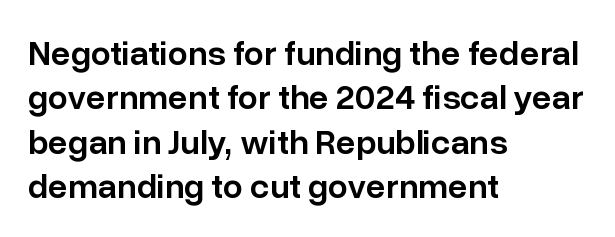
In CSS terms this would be text-align: left. The passage shown is semibold, sitting just below true bold. The typeface chosen for these lines omits serifs. Glance below the letters and you will spot only blank space.
